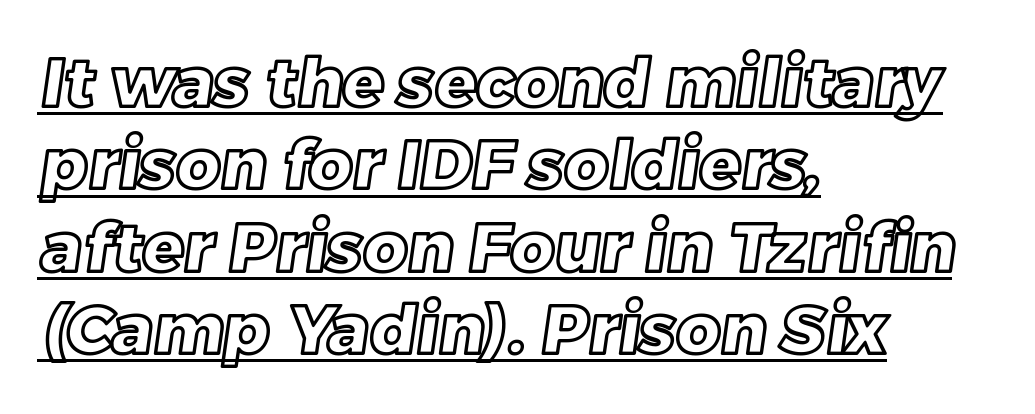
{"width": "normal", "x_height": "large", "monospaced": "no", "underline": "yes", "align": "left", "line_spacing_ratio": 1.21, "letter_spacing": "normal", "letter_spacing_em": 0.0, "glyph_px": 68}
